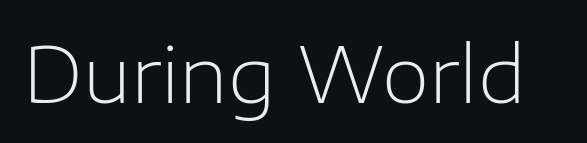
{"serif": "no", "italic": "no", "bold": "no", "weight": "light", "width": "normal", "stroke_contrast": "low", "x_height": "medium", "monospaced": "no", "underline": "no", "letter_spacing": "normal", "letter_spacing_em": 0.0, "glyph_px": 77}
